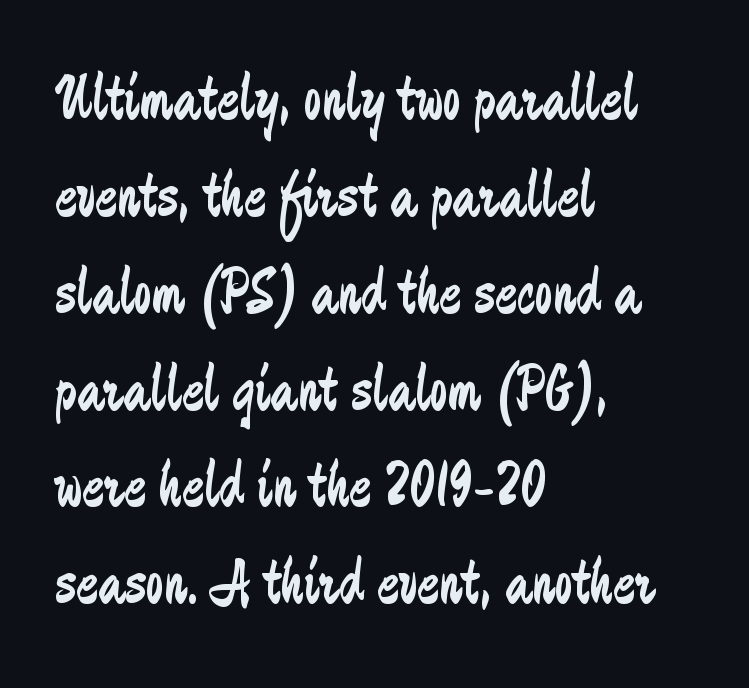
The image shows 65 px regular-weight, condensed sans-serif type; set left-aligned, normal line spacing (1.49x), normal letter spacing, not underlined; low stroke contrast and a small x-height.
